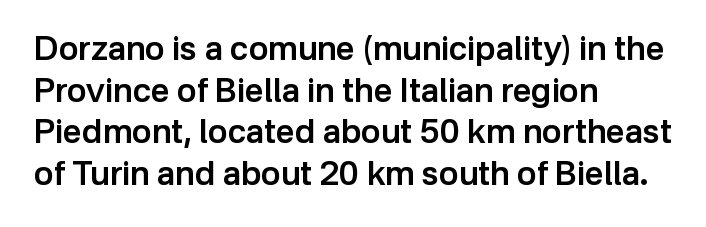
Q: Is the text bold? A: Semi-bold.
Q: Is the text italic (slanted)? A: No, it is upright.
Q: Is the typeface a serif or a sans-serif typeface? A: Sans-serif.
Q: Is the text underlined? A: No.
Q: How is the paragraph aligned? A: Left-aligned.
Q: Is the spacing between letters normal or unusually wide? A: Normal.
Q: Is the spacing between lines tight, normal or loose? A: Normal.
Q: Width (condensed, normal, or wide)? A: Normal.
Q: Stroke contrast? A: Low.
Q: x-height? A: Medium.
Q: Monospaced? A: No.
